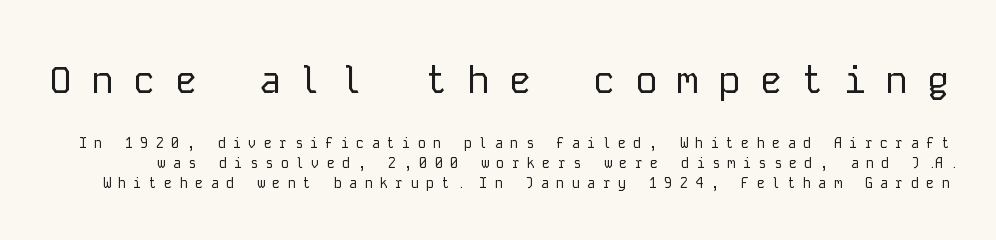
The image shows 38 px regular-weight sans-serif type, upright, monospaced; set normal line spacing (1.42x), unusually wide letter spacing (+0.5 em), not underlined; the first (top) block is 2.71x larger; low stroke contrast and a medium x-height.
